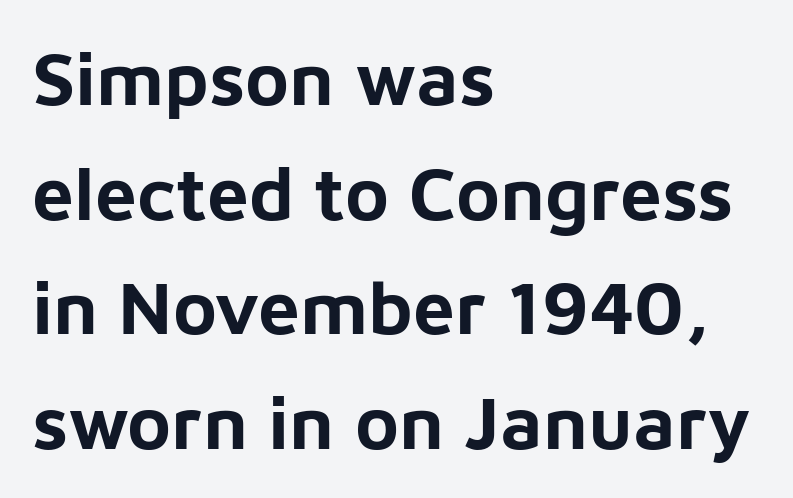
The face used here has the dense, thick strokes of a bold. Every character sits straight up, as roman type does. Successive baselines arrive at the customary interval. These lines are rendered in a variable-pitch font.
